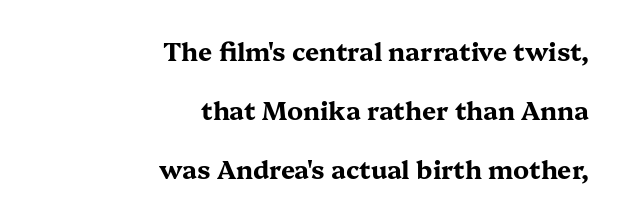
{"italic": "no", "bold": "yes", "underline": "no", "align": "right", "line_spacing": "loose", "line_spacing_ratio": 2.36, "letter_spacing": "normal", "letter_spacing_em": 0.0, "glyph_px": 25}
